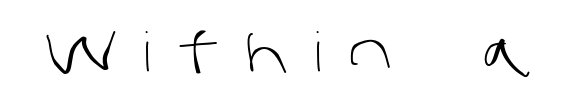
{"serif": "no", "bold": "no", "weight": "light", "width": "normal", "stroke_contrast": "low", "x_height": "large", "monospaced": "no", "underline": "no", "letter_spacing": "wide", "letter_spacing_em": 0.48, "glyph_px": 54}
